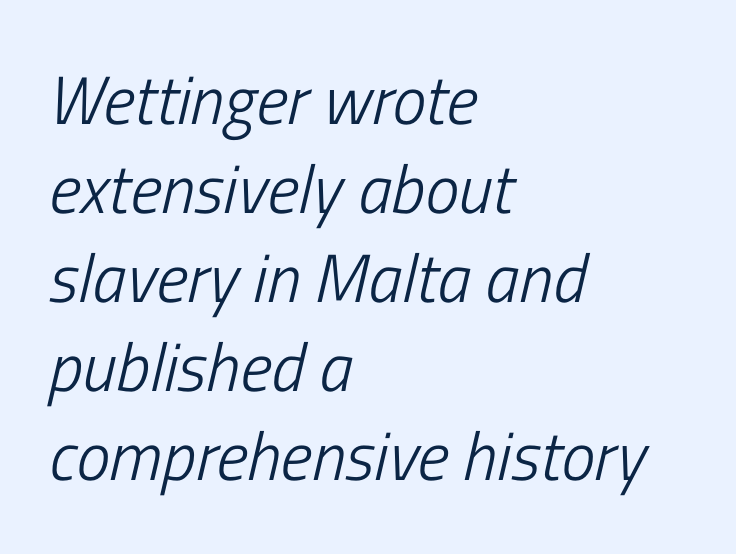
Q: Is the text bold? A: No.
Q: Is the text italic (slanted)? A: Yes, it leans right by about 13 degrees.
Q: Is the text underlined? A: No.
Q: How is the paragraph aligned? A: Left-aligned.
Q: Is the spacing between letters normal or unusually wide? A: Normal.
Q: Is the spacing between lines tight, normal or loose? A: Normal.
Q: Width (condensed, normal, or wide)? A: Condensed.
Q: Stroke contrast? A: Low.
Q: x-height? A: Medium.
Q: Monospaced? A: No.
